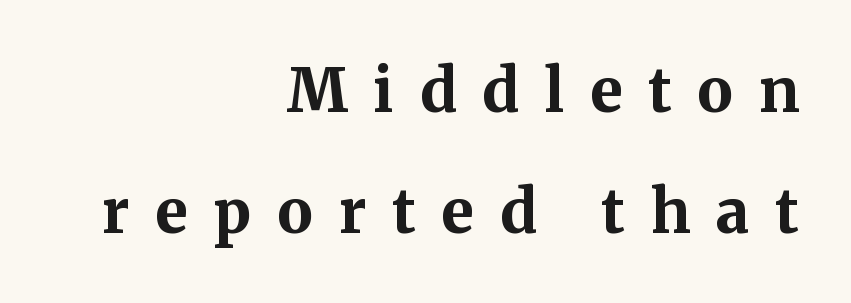
Loose tracking; the words dissolve into strings of separated letters. The lettering stays uniformly vertical, giving the passage a roman look. Any mark beneath the type? The region is blank. Think of a printed novel: that variable character pitch is what you see here. Is this a sans? No — the strokes have serifs. Look at the stroke-to-counter ratio: heavy, a bold.
